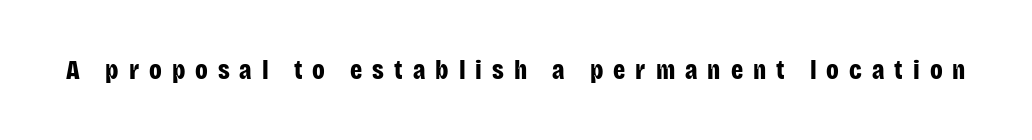
{"italic": "no", "bold": "yes", "underline": "no", "letter_spacing": "wide", "letter_spacing_em": 0.37, "glyph_px": 27}
